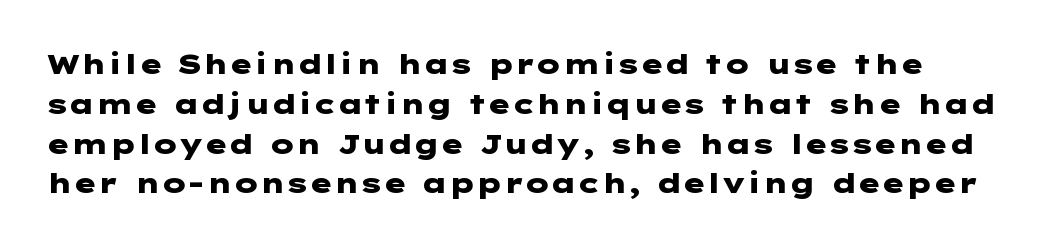
{"serif": "no", "italic": "no", "bold": "yes", "weight": "heavy", "width": "wide", "stroke_contrast": "low", "x_height": "medium", "underline": "no", "line_spacing": "normal", "line_spacing_ratio": 1.42, "letter_spacing": "normal", "letter_spacing_em": 0.0, "glyph_px": 28}
